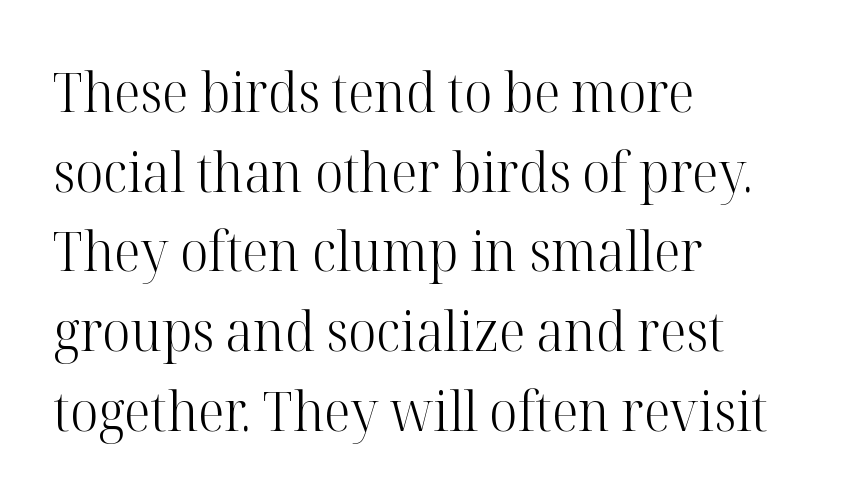
The image shows 55 px light serif type, upright; set left-aligned, normal line spacing (1.45x), normal letter spacing, not underlined; high stroke contrast and a medium x-height.
